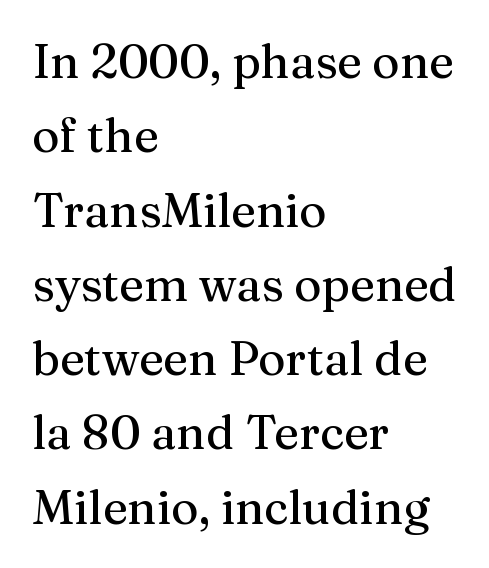
Q: Is the text italic (slanted)? A: No, it is upright.
Q: Is the typeface a serif or a sans-serif typeface? A: Serif.
Q: Is the text underlined? A: No.
Q: How is the paragraph aligned? A: Left-aligned.
Q: Is the spacing between letters normal or unusually wide? A: Normal.
Q: Is the spacing between lines tight, normal or loose? A: Normal.
Q: Width (condensed, normal, or wide)? A: Normal.
Q: Stroke contrast? A: Medium.
Q: x-height? A: Medium.
Q: Monospaced? A: No.
